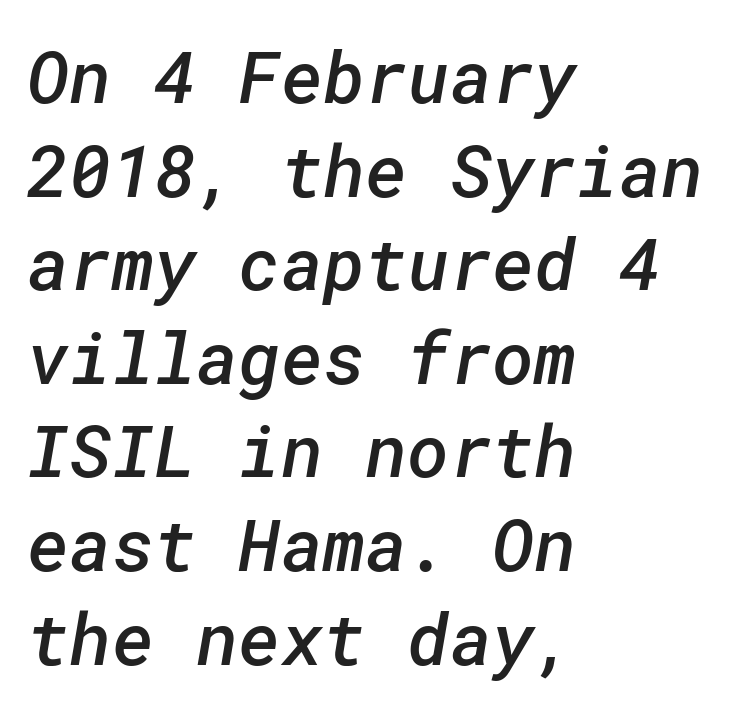
The image shows 72 px semibold sans-serif type; set left-aligned, normal line spacing (1.3x), normal letter spacing, not underlined; low stroke contrast and a medium x-height.
